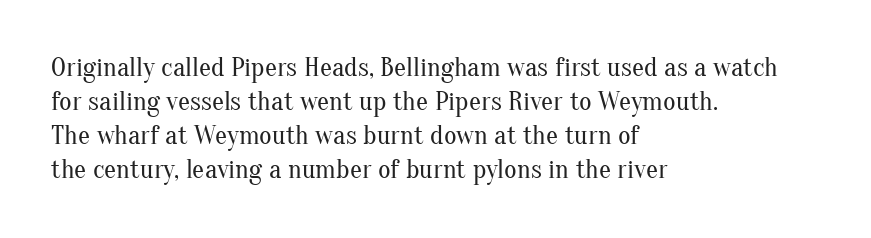
The image shows 27 px text type, upright; set left-aligned, normal line spacing (1.26x), normal letter spacing, not underlined.
